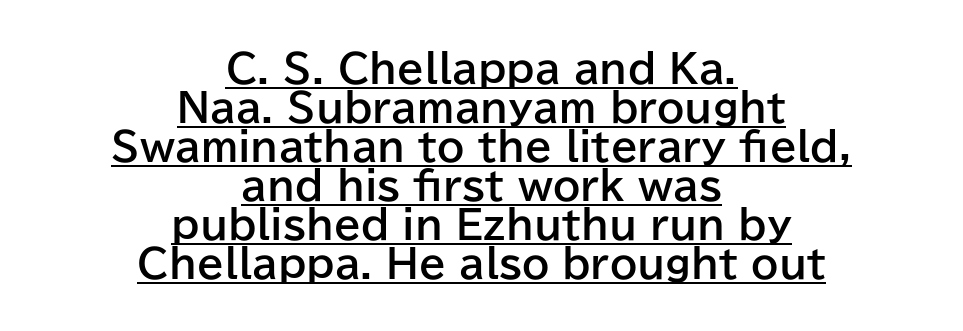
{"serif": "no", "italic": "no", "bold": "yes", "weight": "bold", "width": "normal", "stroke_contrast": "low", "x_height": "medium", "monospaced": "no", "underline": "yes", "align": "center", "line_spacing": "tight", "line_spacing_ratio": 1.0, "letter_spacing": "normal", "letter_spacing_em": 0.0, "glyph_px": 39}
